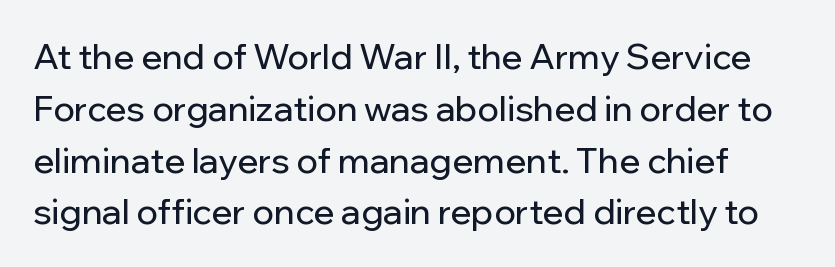
{"serif": "no", "italic": "no", "width": "normal", "stroke_contrast": "low", "x_height": "medium", "monospaced": "no", "underline": "no", "line_spacing": "normal", "line_spacing_ratio": 1.48, "letter_spacing": "normal", "letter_spacing_em": 0.0, "glyph_px": 35}
